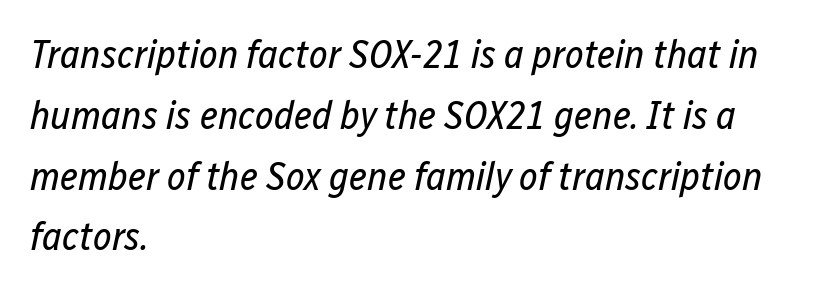
The image shows 40 px regular-weight, condensed type, italic (leaning right); set left-aligned, normal line spacing (1.52x), normal letter spacing, not underlined; low stroke contrast and a medium x-height.
